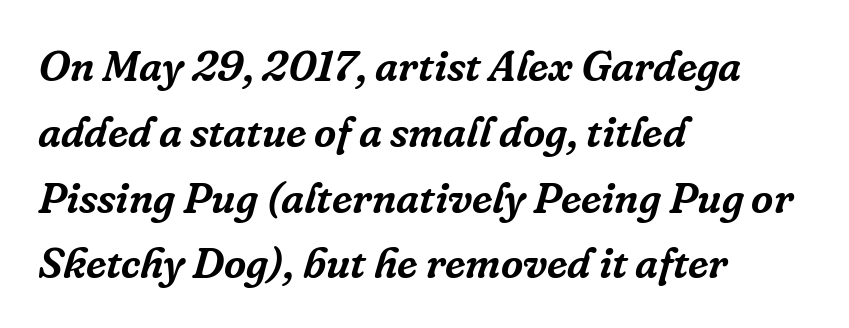
{"serif": "yes", "italic": "yes", "lean": "right", "slant_degrees": 16, "width": "normal", "stroke_contrast": "low", "x_height": "medium", "monospaced": "no", "underline": "no", "align": "left", "line_spacing": "normal", "line_spacing_ratio": 1.53, "letter_spacing": "normal", "letter_spacing_em": 0.0, "glyph_px": 43}
